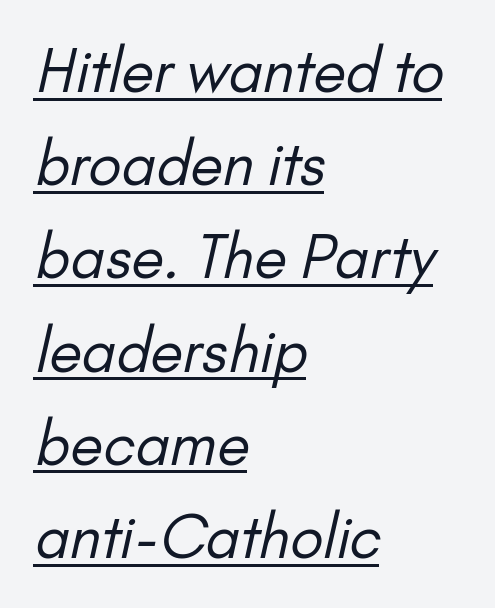
The setting favours the left margin, as ordinary paragraphs usually do. In terms of letterspacing, this is plain default setting. Looks like regular typesetting: each glyph gets only the width it needs. A continuous stroke trails under the words, as in a hyperlink. A normal amount of white space separates one row of letters from the next. The characters display no serif detailing; their extremities are plain.
